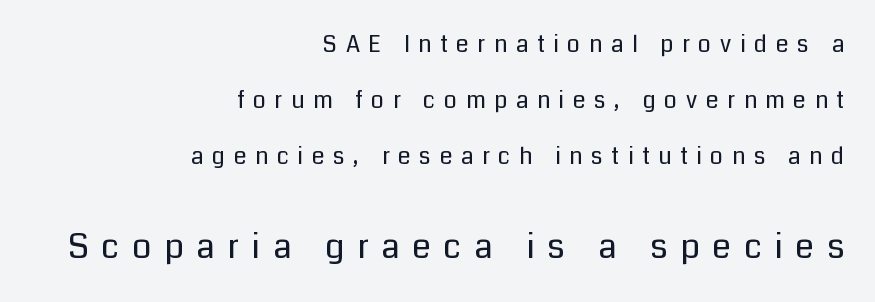
Q: Is the text bold? A: No.
Q: Is the text italic (slanted)? A: No, it is upright.
Q: Is the typeface a serif or a sans-serif typeface? A: Sans-serif.
Q: Is the text underlined? A: No.
Q: How is the paragraph aligned? A: Right-aligned.
Q: Is the spacing between letters normal or unusually wide? A: Unusually wide.
Q: Is the spacing between lines tight, normal or loose? A: Loose.
Q: Which block of text is set in a larger size, the first (top) or the second (bottom)? A: The second (bottom) one.
Q: Width (condensed, normal, or wide)? A: Normal.
Q: Stroke contrast? A: Low.
Q: x-height? A: Medium.
Q: Monospaced? A: No.
